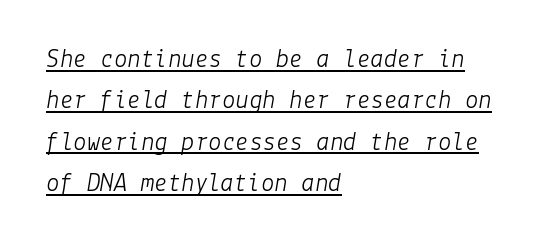
{"italic": "yes", "lean": "right", "slant_degrees": 9, "bold": "no", "underline": "yes", "align": "left", "line_spacing": "normal", "line_spacing_ratio": 1.53, "letter_spacing": "normal", "letter_spacing_em": 0.0, "glyph_px": 27}
